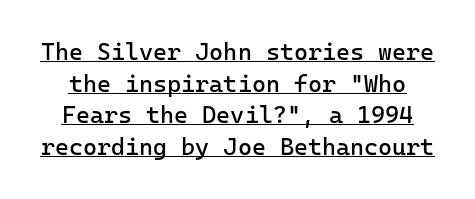
Summary of vertical rhythm: regular, with standard interline spacing. The lettering stays uniformly vertical, giving the passage a roman look. The letterforms sit at book weight or below. The gaps between neighbouring characters are ordinary and unremarkable. The specimen includes a rule beneath the text block's lines.
